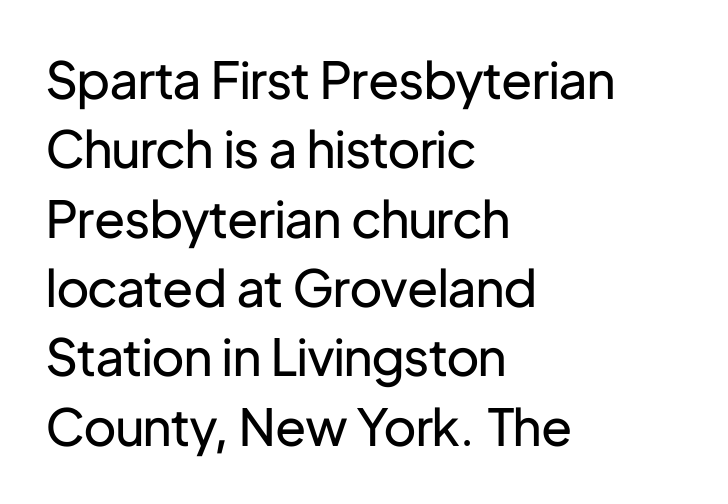
This is sans-serif lettering, the kind often seen on screens and signage. There is no visible air inserted between adjacent glyphs. Vertically, the passage feels balanced, rows spaced as you'd expect. Do the letters lean? They stand straight. Clear beneath every line of the passage.
